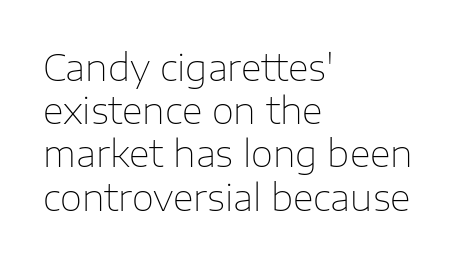
{"serif": "no", "italic": "no", "bold": "no", "weight": "thin", "width": "normal", "stroke_contrast": "low", "x_height": "medium", "monospaced": "no", "underline": "no", "align": "left", "line_spacing_ratio": 1.2, "letter_spacing": "normal", "letter_spacing_em": 0.0, "glyph_px": 36}
